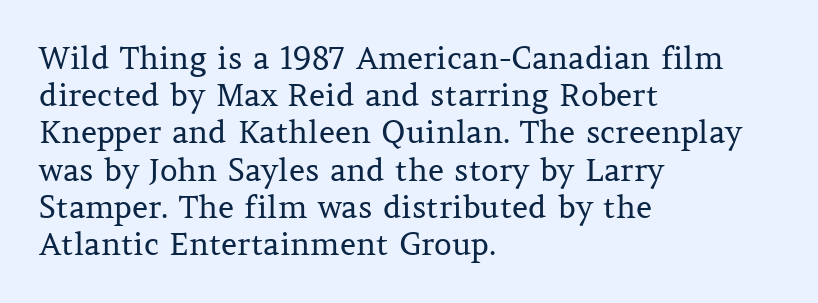
The image shows 31 px regular-weight serif type, upright; set left-aligned, line spacing 1.2x, normal letter spacing, not underlined; medium stroke contrast and a medium x-height.
